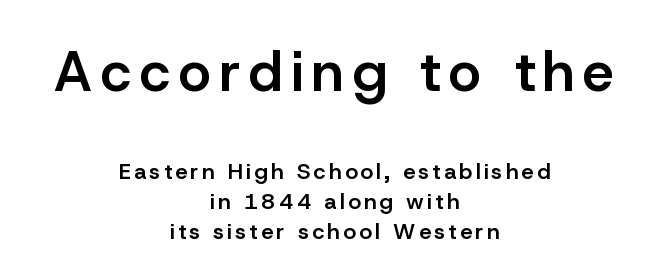
The image shows 56 px semibold sans-serif type, upright; set centered, normal line spacing (1.37x), not underlined; the first (top) block is 2.55x larger; low stroke contrast and a medium x-height.
